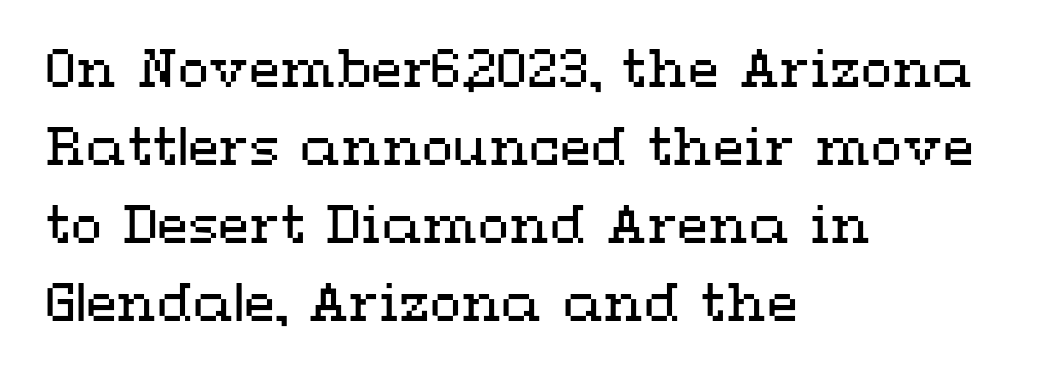
{"italic": "no", "bold": "no", "weight": "regular", "width": "wide", "stroke_contrast": "medium", "x_height": "medium", "monospaced": "no", "underline": "no", "align": "left", "line_spacing": "normal", "line_spacing_ratio": 1.53, "letter_spacing": "normal", "letter_spacing_em": 0.0, "glyph_px": 51}
